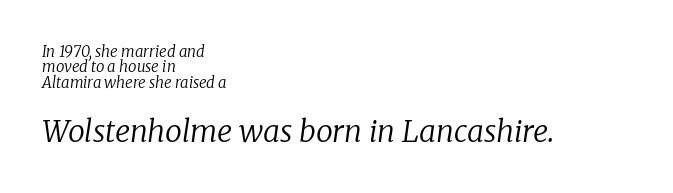
The image shows 30 px regular-weight serif type, italic (leaning right); set left-aligned, tight line spacing (1.02x), normal letter spacing, not underlined; the second (bottom) block is 2.0x larger; low stroke contrast and a medium x-height.
